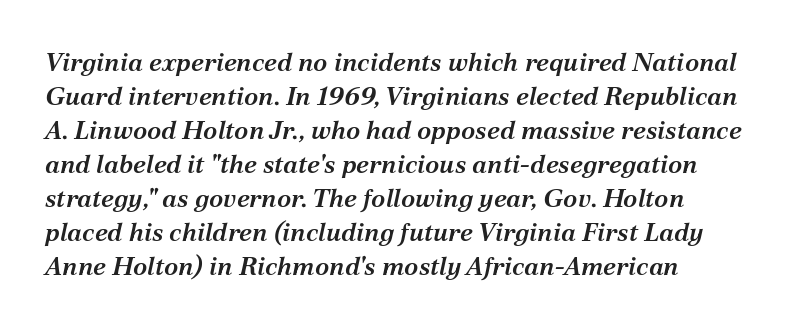
Q: Is the text bold? A: Semi-bold.
Q: Is the text italic (slanted)? A: Yes, it leans right by about 12 degrees.
Q: Is the text underlined? A: No.
Q: How is the paragraph aligned? A: Left-aligned.
Q: Is the spacing between letters normal or unusually wide? A: Normal.
Q: Is the spacing between lines tight, normal or loose? A: Normal.
